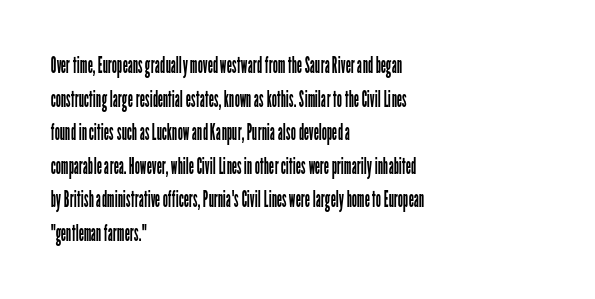
The image shows 23 px text type, upright; set left-aligned, normal line spacing (1.46x), normal letter spacing, not underlined.
